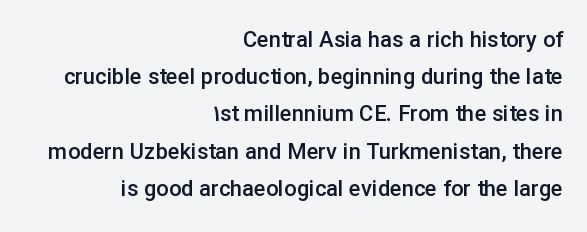
The typesetter chose a ragged-left arrangement here. The leading is moderate, giving the passage an even texture. Tall strokes in this sample are plumb rather than angled. How are the letters spaced? Ordinarily, with no added tracking.
